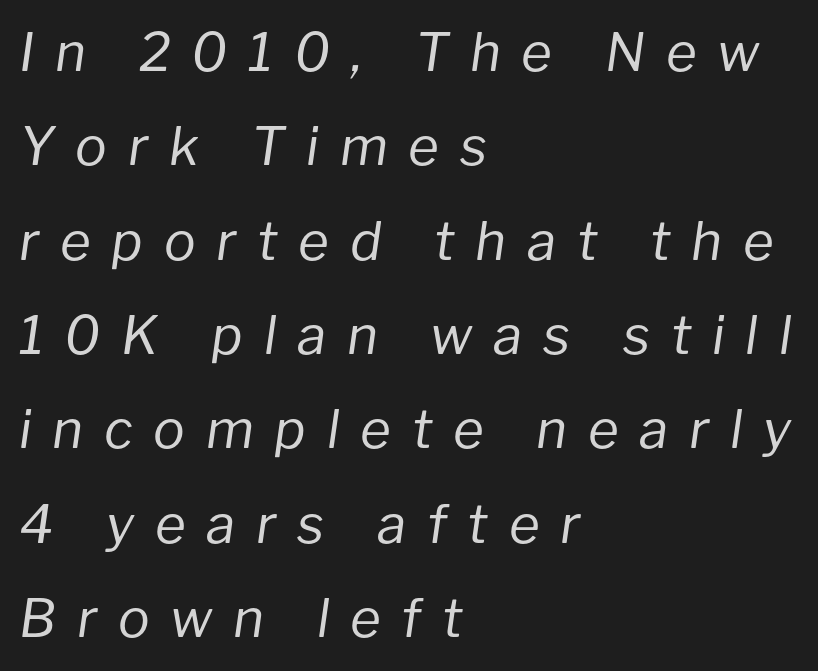
Note the varied advance widths — an 'i' is clearly narrower than an 'm'. You can tell it's italic because the verticals aren't actually vertical. The line texture is sparse and dotted thanks to wide tracking. Weight class: somewhere from thin through regular. Anything drawn beneath the words? Only blank space.
